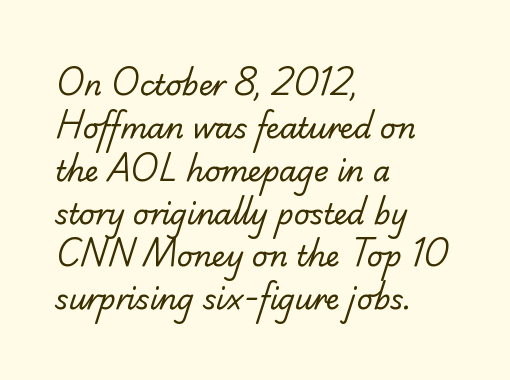
Q: Is the text bold? A: No.
Q: Is the typeface a serif or a sans-serif typeface? A: Serif.
Q: Is the text underlined? A: No.
Q: How is the paragraph aligned? A: Left-aligned.
Q: Is the spacing between letters normal or unusually wide? A: Normal.
Q: Is the spacing between lines tight, normal or loose? A: Normal.
Q: Width (condensed, normal, or wide)? A: Normal.
Q: Stroke contrast? A: Low.
Q: x-height? A: Small.
Q: Monospaced? A: No.
